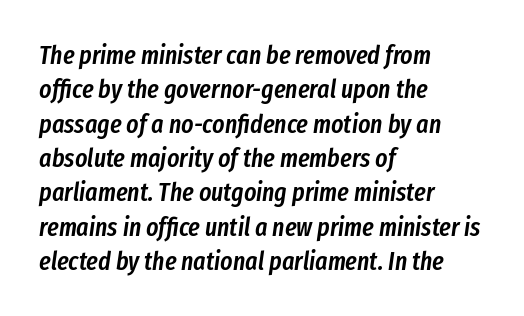
What weight is shown? A semibold, between regular and bold. The typesetter chose a ragged-right arrangement here. Nobody touched the tracking dial on this one. Notice how the stems are inclined rather than vertical — that's the hallmark of italics. The zone under the glyphs is completely vacant. Vertical spacing — default.
